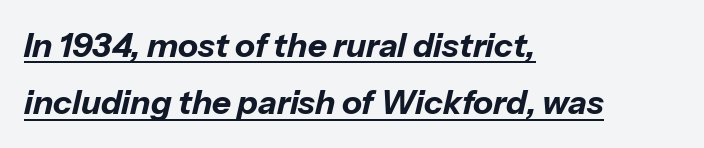
{"italic": "yes", "lean": "right", "slant_degrees": 13, "bold": "yes", "weight": "bold", "width": "normal", "stroke_contrast": "low", "x_height": "medium", "monospaced": "no", "underline": "yes", "align": "left", "line_spacing_ratio": 1.73, "letter_spacing": "normal", "letter_spacing_em": 0.0, "glyph_px": 33}
